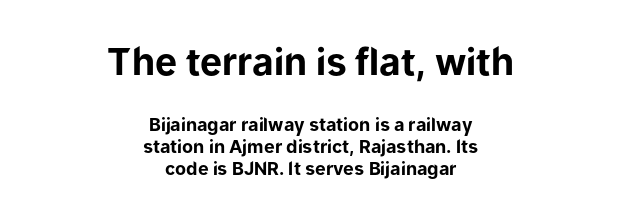
{"serif": "no", "italic": "no", "bold": "yes", "weight": "bold", "width": "normal", "stroke_contrast": "low", "x_height": "medium", "monospaced": "no", "underline": "no", "align": "center", "line_spacing_ratio": 1.21, "letter_spacing": "normal", "letter_spacing_em": 0.0, "larger_block": "first", "size_ratio": 2.06, "glyph_px": 37}
